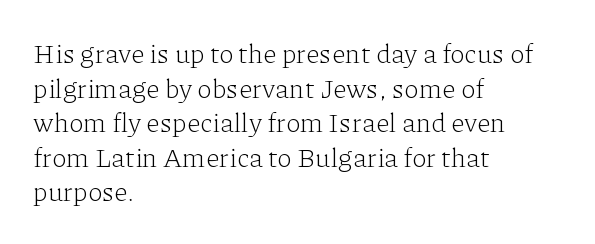
Q: Is the text bold? A: No.
Q: Is the text italic (slanted)? A: No, it is upright.
Q: Is the text underlined? A: No.
Q: How is the paragraph aligned? A: Left-aligned.
Q: Is the spacing between letters normal or unusually wide? A: Normal.
Q: Is the spacing between lines tight, normal or loose? A: Normal.
